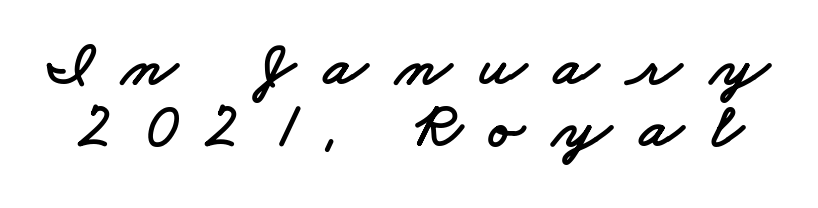
The image shows 64 px wide sans-serif type; set tight line spacing (0.97x), unusually wide letter spacing (+0.44 em), not underlined; low stroke contrast and a small x-height.
